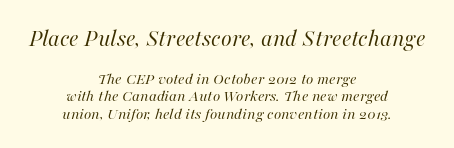
{"italic": "yes", "lean": "right", "slant_degrees": 16, "bold": "no", "underline": "no", "align": "center", "line_spacing": "tight", "line_spacing_ratio": 1.01, "letter_spacing": "normal", "letter_spacing_em": 0.0, "larger_block": "first", "size_ratio": 1.47, "glyph_px": 25}
